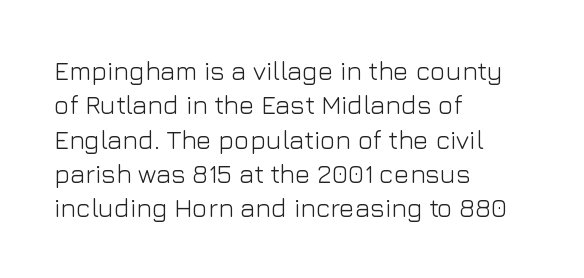
{"italic": "no", "bold": "no", "underline": "no", "align": "left", "line_spacing": "normal", "line_spacing_ratio": 1.32, "letter_spacing": "normal", "letter_spacing_em": 0.0, "glyph_px": 26}
